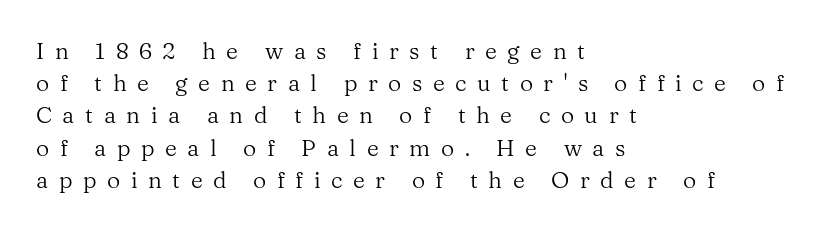
{"italic": "no", "bold": "no", "underline": "no", "align": "left", "line_spacing": "normal", "line_spacing_ratio": 1.4, "letter_spacing": "wide", "letter_spacing_em": 0.46, "glyph_px": 23}
